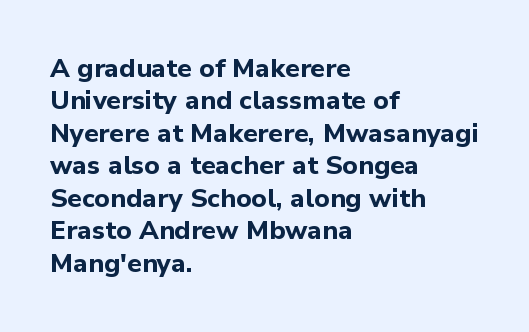
The image shows 26 px bold type, upright; set left-aligned, normal line spacing (1.25x), normal letter spacing, not underlined.
